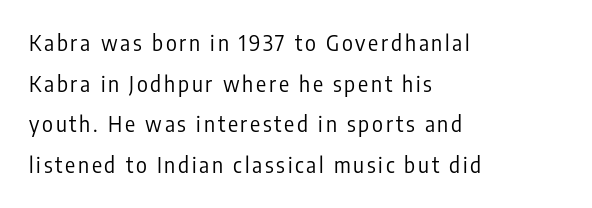
Q: Is the text bold? A: No.
Q: Is the text italic (slanted)? A: No, it is upright.
Q: Is the text underlined? A: No.
Q: How is the paragraph aligned? A: Left-aligned.
Q: Is the spacing between lines tight, normal or loose? A: Loose.
